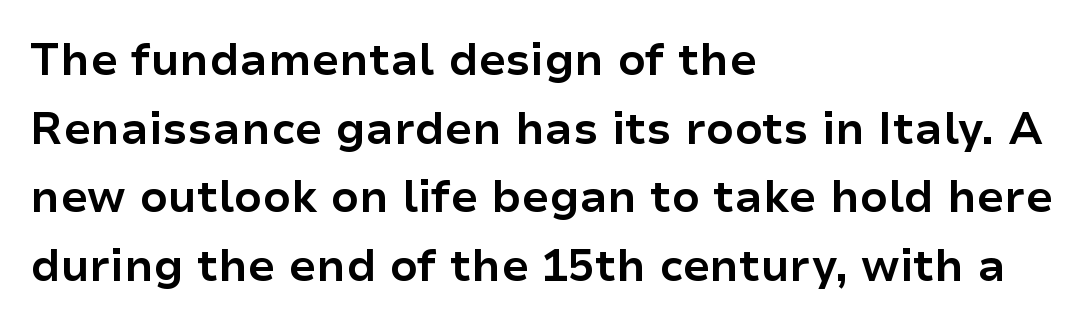
Observe the ordinary spacing: letters are neighbours, not strangers. The rendering uses natural spacing where letterforms have individual widths. Leading matches the norm, producing a regular column. You can tell it's not italic because the verticals are truly vertical. Compared with a centered layout, this one pins lines to the left instead.
